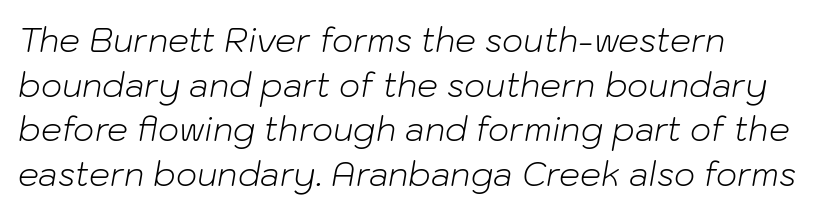
The image shows 33 px light type, italic (leaning right); set normal line spacing (1.35x), normal letter spacing, not underlined; low stroke contrast and a medium x-height.
